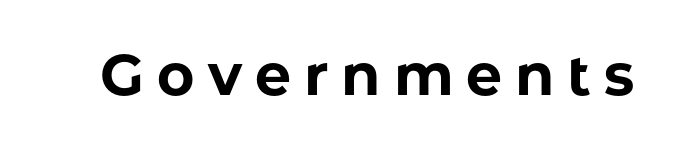
{"serif": "no", "italic": "no", "bold": "yes", "weight": "bold", "width": "normal", "stroke_contrast": "low", "x_height": "medium", "monospaced": "no", "underline": "no", "letter_spacing": "wide", "letter_spacing_em": 0.23, "glyph_px": 57}
